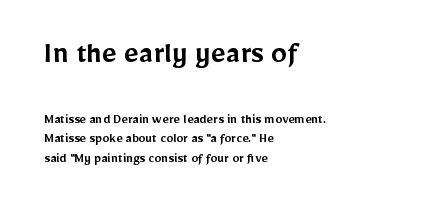
Q: Is the text bold? A: Semi-bold.
Q: Is the text italic (slanted)? A: No, it is upright.
Q: Is the typeface a serif or a sans-serif typeface? A: Sans-serif.
Q: Is the text underlined? A: No.
Q: How is the paragraph aligned? A: Left-aligned.
Q: Is the spacing between letters normal or unusually wide? A: Normal.
Q: Is the spacing between lines tight, normal or loose? A: Normal.
Q: Which block of text is set in a larger size, the first (top) or the second (bottom)? A: The first (top) one.
Q: Width (condensed, normal, or wide)? A: Normal.
Q: Stroke contrast? A: Low.
Q: x-height? A: Medium.
Q: Monospaced? A: No.
